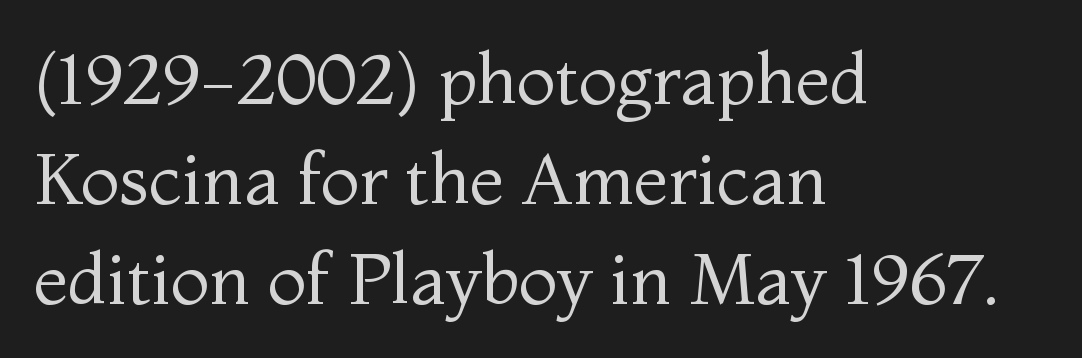
Q: Is the text bold? A: No.
Q: Is the text italic (slanted)? A: No, it is upright.
Q: Is the typeface a serif or a sans-serif typeface? A: Serif.
Q: Is the text underlined? A: No.
Q: How is the paragraph aligned? A: Left-aligned.
Q: Is the spacing between letters normal or unusually wide? A: Normal.
Q: Is the spacing between lines tight, normal or loose? A: Normal.
Q: Width (condensed, normal, or wide)? A: Normal.
Q: Stroke contrast? A: Medium.
Q: x-height? A: Medium.
Q: Monospaced? A: No.
